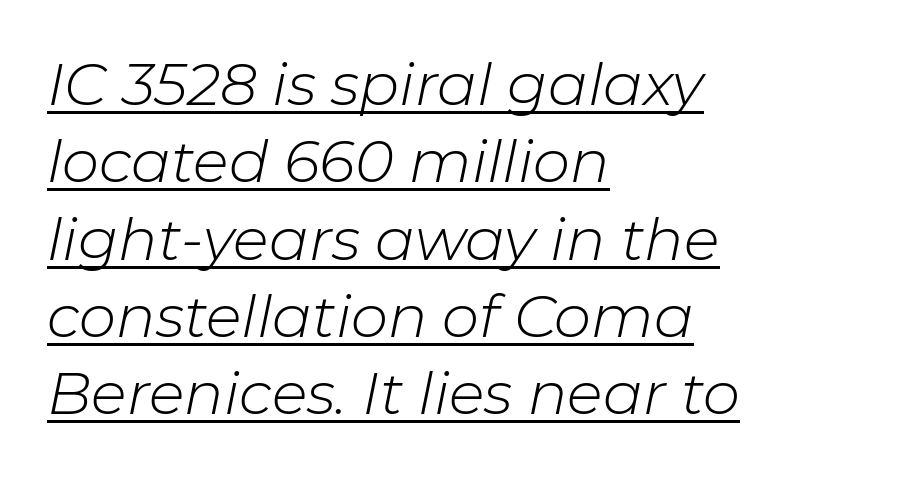
{"italic": "yes", "lean": "right", "slant_degrees": 11, "bold": "no", "weight": "light", "width": "normal", "stroke_contrast": "low", "x_height": "medium", "monospaced": "no", "underline": "yes", "align": "left", "line_spacing": "normal", "line_spacing_ratio": 1.31, "letter_spacing": "normal", "letter_spacing_em": 0.0, "glyph_px": 59}
